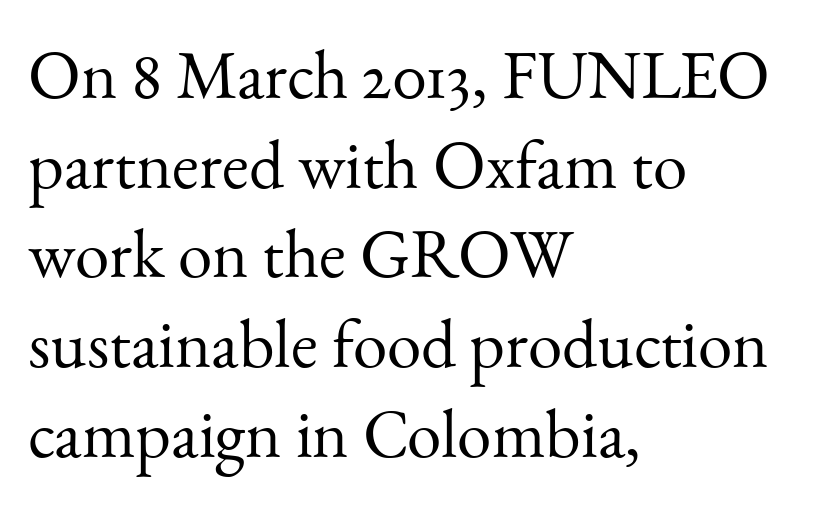
The image shows 69 px light serif type, upright; set left-aligned, normal line spacing (1.3x), normal letter spacing, not underlined; medium stroke contrast and a small x-height.
